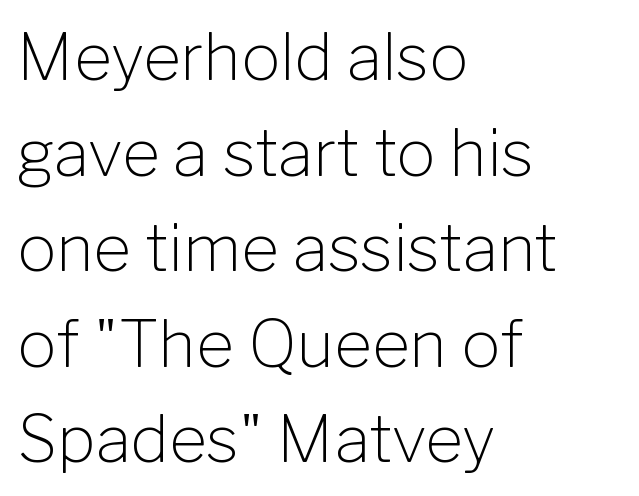
Q: Is the text bold? A: No.
Q: Is the text italic (slanted)? A: No, it is upright.
Q: Is the typeface a serif or a sans-serif typeface? A: Sans-serif.
Q: Is the text underlined? A: No.
Q: How is the paragraph aligned? A: Left-aligned.
Q: Is the spacing between letters normal or unusually wide? A: Normal.
Q: Is the spacing between lines tight, normal or loose? A: Normal.
Q: Width (condensed, normal, or wide)? A: Normal.
Q: Stroke contrast? A: Low.
Q: x-height? A: Medium.
Q: Monospaced? A: No.
